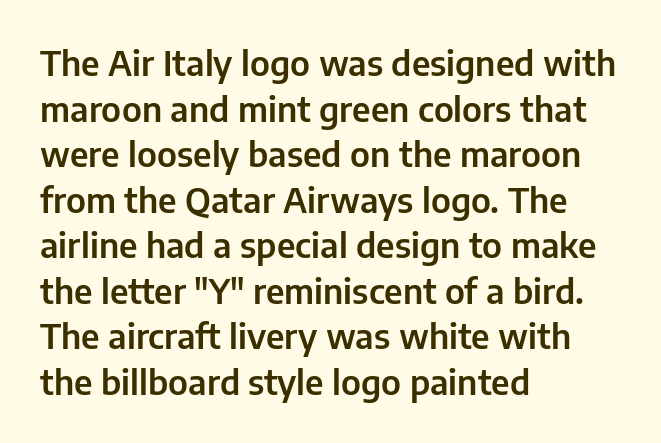
In terms of letterform style, serifs are entirely absent. These lines are set flush left with a ragged right edge. Baseline-to-baseline distance is the conventional proportion of letter height. Honestly, there is no underline to notice here at all. This sample uses an upright cut, with every glyph sitting square on the baseline.
